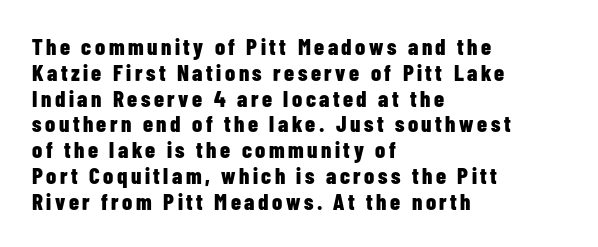
Q: Is the text bold? A: Yes.
Q: Is the text italic (slanted)? A: No, it is upright.
Q: Is the text underlined? A: No.
Q: How is the paragraph aligned? A: Left-aligned.
Q: Is the spacing between lines tight, normal or loose? A: Tight.
